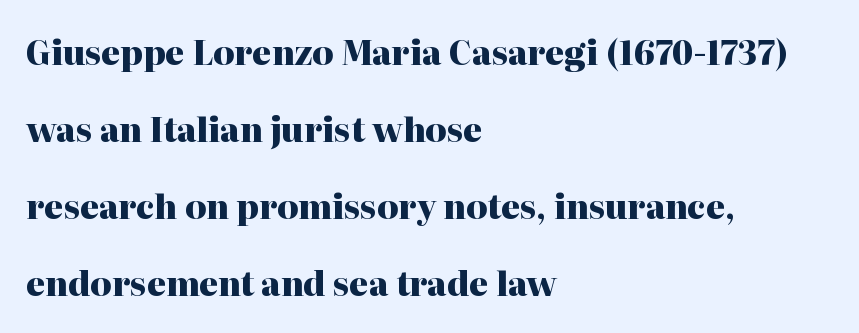
{"serif": "yes", "italic": "no", "bold": "yes", "weight": "heavy", "width": "normal", "stroke_contrast": "high", "x_height": "medium", "monospaced": "no", "underline": "no", "align": "left", "line_spacing": "loose", "line_spacing_ratio": 2.33, "letter_spacing": "normal", "letter_spacing_em": 0.0, "glyph_px": 33}
